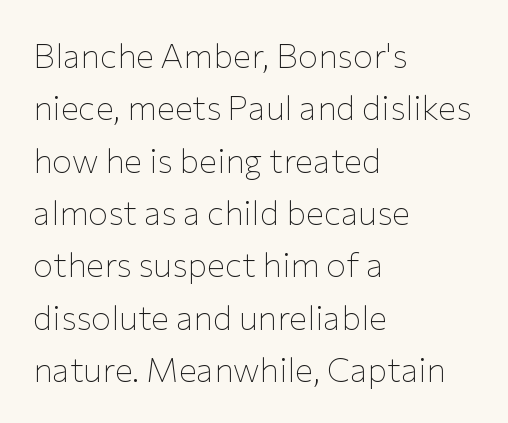
Italic? Not at all — the glyphs are vertical. The baseline area is clear. Here the designer chose a conventional face with non-uniform glyph widths. One glance says typical: line gaps are just what's usual. Every row of glyphs begins at an identical x-position on the left.
